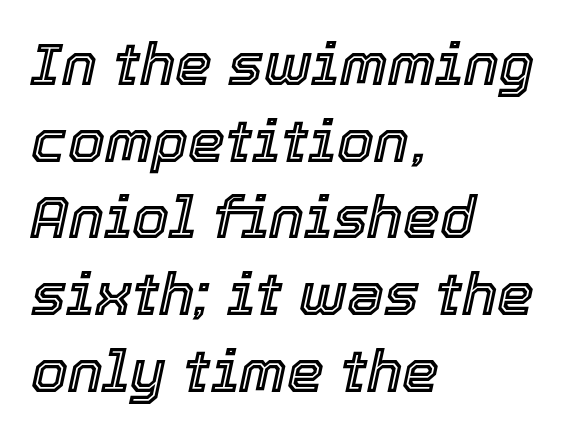
The image shows 59 px text type, italic (leaning right); set left-aligned, normal line spacing (1.3x), normal letter spacing, not underlined; a medium x-height.
